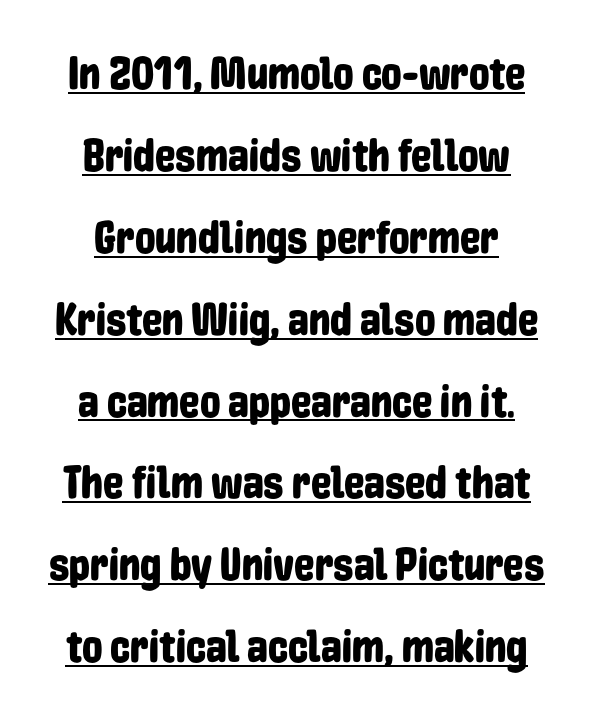
{"serif": "no", "italic": "no", "width": "condensed", "stroke_contrast": "low", "x_height": "medium", "monospaced": "no", "underline": "yes", "align": "center", "line_spacing_ratio": 1.78, "letter_spacing": "normal", "letter_spacing_em": 0.0, "glyph_px": 46}
